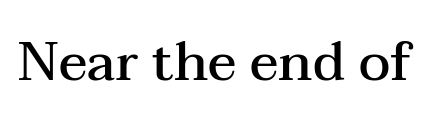
{"serif": "yes", "italic": "no", "bold": "semi", "weight": "semibold", "width": "wide", "stroke_contrast": "medium", "x_height": "medium", "monospaced": "no", "underline": "no", "letter_spacing": "normal", "letter_spacing_em": 0.0, "glyph_px": 53}
